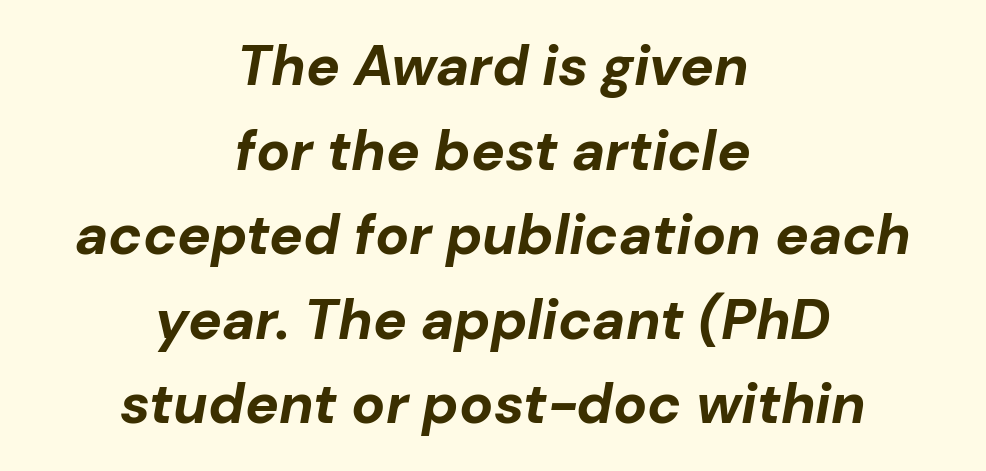
The image shows 56 px bold type, italic (leaning right); set centered, normal line spacing (1.51x), normal letter spacing, not underlined; low stroke contrast and a medium x-height.
